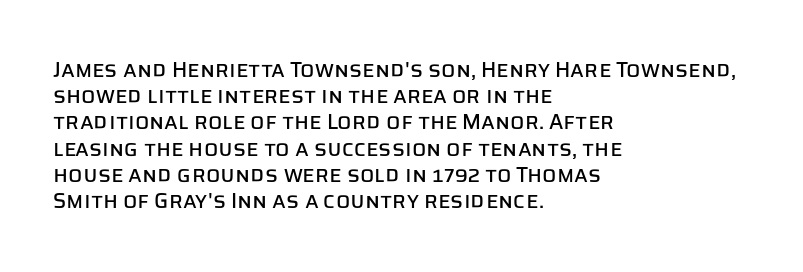
Q: Is the text italic (slanted)? A: No, it is upright.
Q: Is the text underlined? A: No.
Q: How is the paragraph aligned? A: Left-aligned.
Q: Is the spacing between letters normal or unusually wide? A: Normal.
Q: Is the spacing between lines tight, normal or loose? A: Normal.
